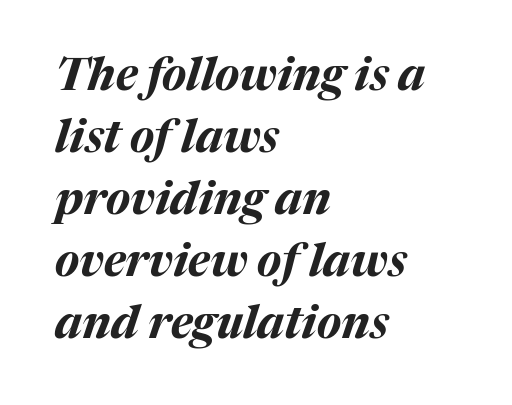
The image shows 45 px bold type, italic (leaning right); set left-aligned, normal line spacing (1.38x), normal letter spacing, not underlined; medium stroke contrast and a medium x-height.
